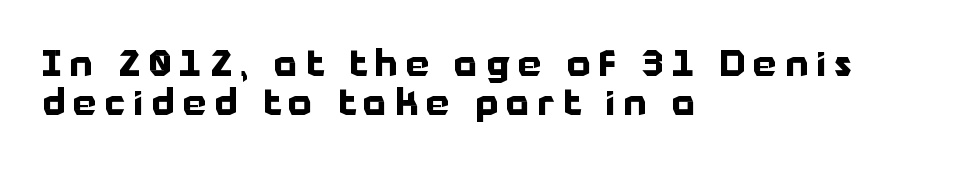
{"serif": "no", "italic": "no", "bold": "yes", "weight": "bold", "width": "normal", "stroke_contrast": "low", "x_height": "medium", "monospaced": "no", "underline": "no", "align": "left", "line_spacing": "tight", "line_spacing_ratio": 1.06, "letter_spacing": "wide", "letter_spacing_em": 0.22, "glyph_px": 37}
